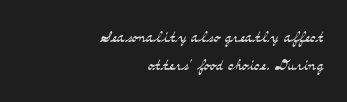
Honestly, the row spacing looks completely unremarkable. Notice how the passage keeps a crisp vertical edge on the right only. How are the letters spaced? Ordinarily, with no added tracking.
